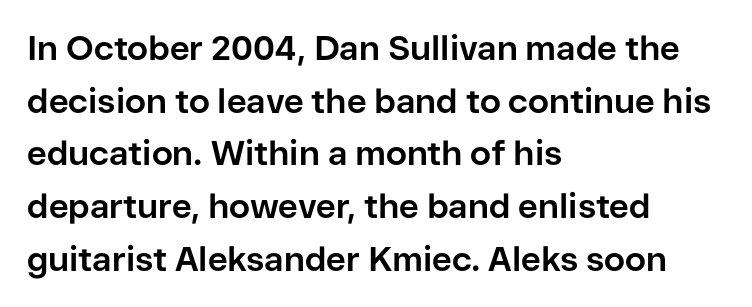
The image shows 34 px bold sans-serif type, upright; set left-aligned, normal line spacing (1.55x), normal letter spacing, not underlined; low stroke contrast and a medium x-height.
